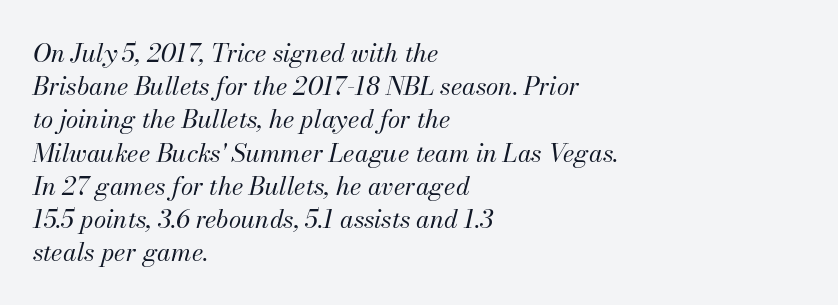
Q: Is the text bold? A: No.
Q: Is the text italic (slanted)? A: Yes, it leans right by about 13 degrees.
Q: Is the text underlined? A: No.
Q: How is the paragraph aligned? A: Left-aligned.
Q: Is the spacing between letters normal or unusually wide? A: Normal.
Q: Is the spacing between lines tight, normal or loose? A: Normal.
